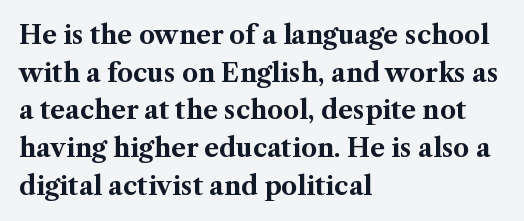
{"italic": "no", "bold": "yes", "underline": "no", "align": "left", "line_spacing": "normal", "line_spacing_ratio": 1.51, "letter_spacing": "normal", "letter_spacing_em": 0.0, "glyph_px": 25}
